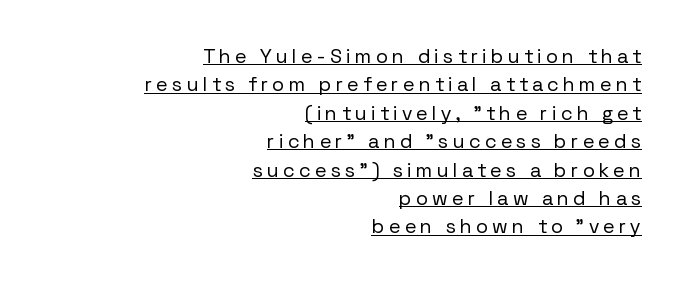
{"italic": "no", "bold": "no", "underline": "yes", "align": "right", "line_spacing": "normal", "line_spacing_ratio": 1.42, "letter_spacing": "wide", "letter_spacing_em": 0.22, "glyph_px": 20}
